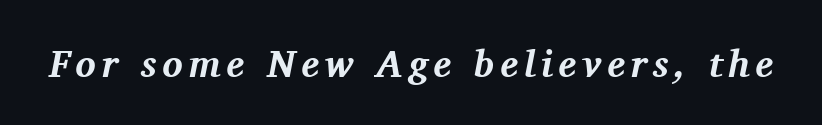
{"serif": "yes", "italic": "yes", "lean": "right", "slant_degrees": 11, "bold": "yes", "weight": "bold", "width": "normal", "stroke_contrast": "medium", "x_height": "medium", "monospaced": "no", "underline": "no", "glyph_px": 38}
